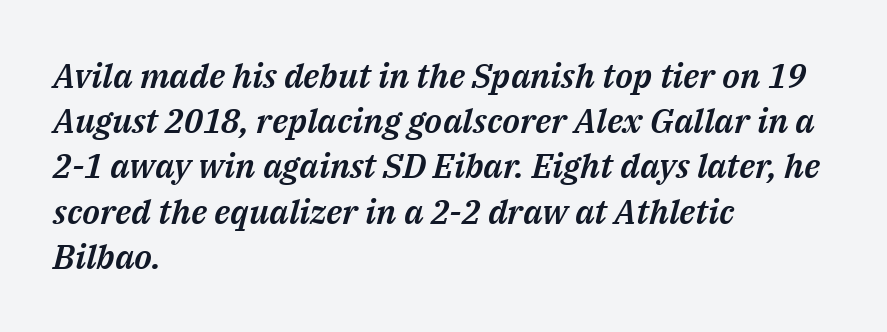
{"italic": "yes", "lean": "right", "slant_degrees": 14, "width": "normal", "stroke_contrast": "medium", "x_height": "medium", "monospaced": "no", "underline": "no", "align": "left", "line_spacing": "normal", "line_spacing_ratio": 1.33, "letter_spacing": "normal", "letter_spacing_em": 0.0, "glyph_px": 34}
